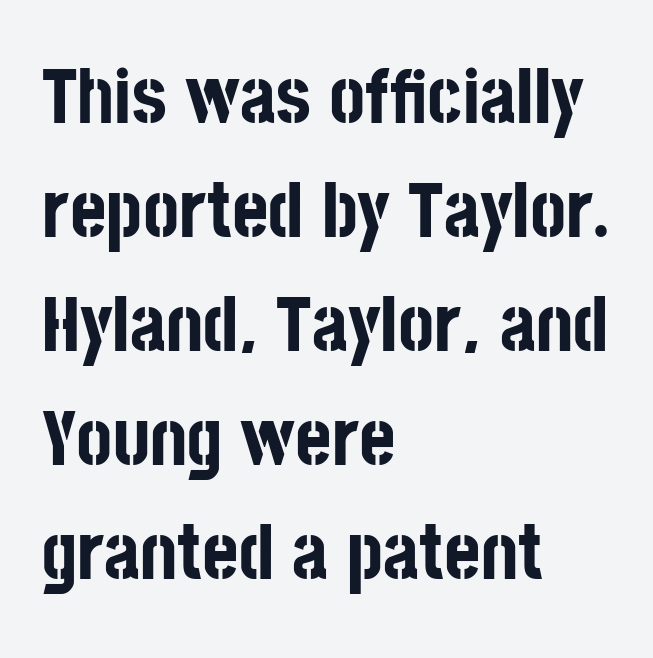
{"serif": "no", "italic": "no", "bold": "yes", "weight": "bold", "width": "condensed", "stroke_contrast": "low", "x_height": "large", "monospaced": "no", "underline": "no", "align": "left", "line_spacing": "normal", "line_spacing_ratio": 1.46, "letter_spacing": "normal", "letter_spacing_em": 0.0, "glyph_px": 78}
